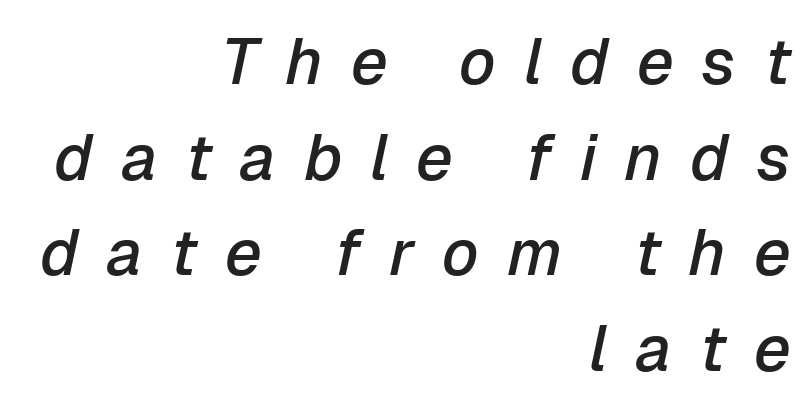
The image shows 65 px semibold type, italic (leaning right); set right-aligned, normal line spacing (1.47x), unusually wide letter spacing (+0.43 em), not underlined; low stroke contrast and a medium x-height.
